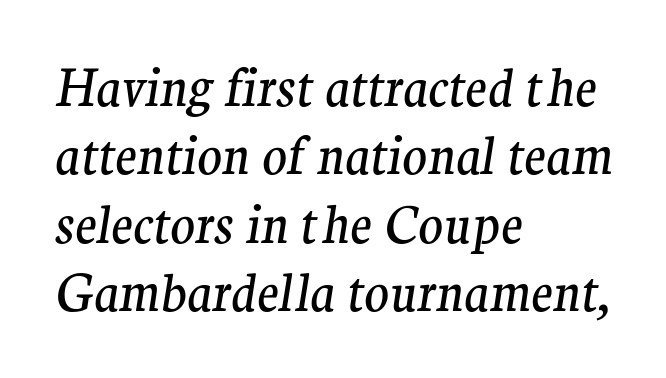
Unmarked baselines from the first word to the last. What kind of face is this? One with serifs. The typesetting does not lean heavy: it is not bold. Honestly, the row spacing looks completely unremarkable. Is the block centered? No — it sits flush against the left margin. Does the lettering tilt? It does — this is italic.
